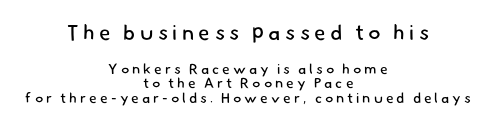
The image shows 21 px text type; set centered, tight line spacing (1.04x), unusually wide letter spacing (+0.21 em), not underlined; the first (top) block is 1.5x larger.
